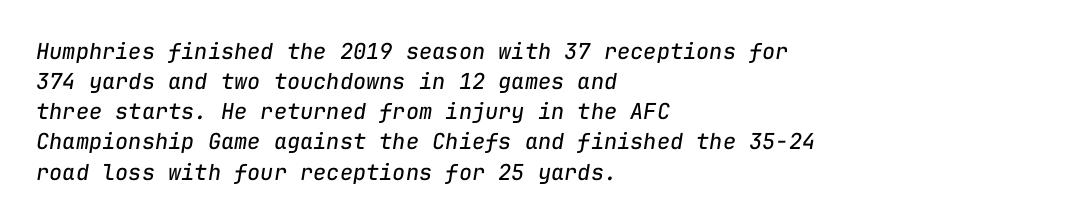
The image shows 22 px text type, italic (leaning right); set left-aligned, normal line spacing (1.37x), normal letter spacing, not underlined.
